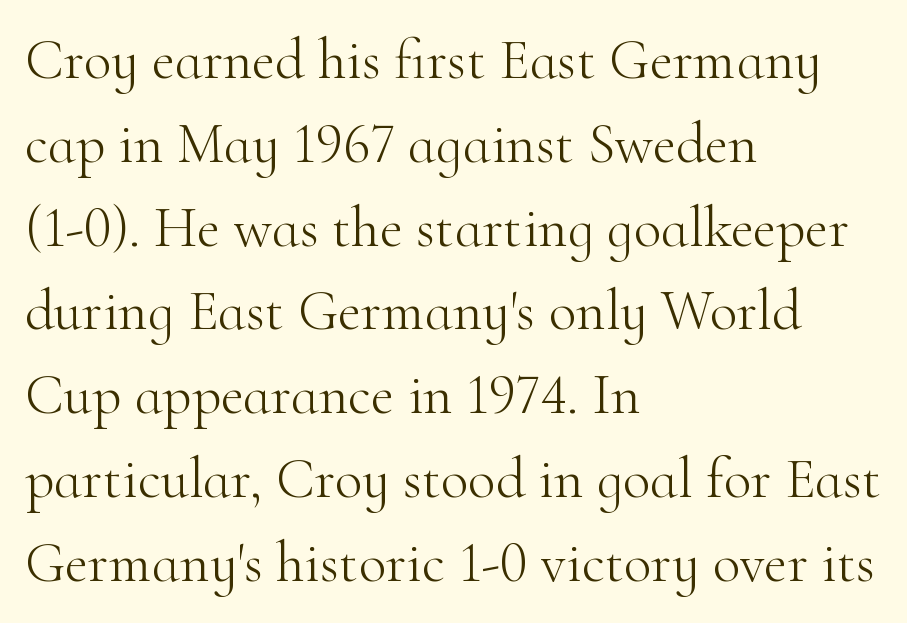
Q: Is the text bold? A: No.
Q: Is the text italic (slanted)? A: No, it is upright.
Q: Is the typeface a serif or a sans-serif typeface? A: Serif.
Q: Is the text underlined? A: No.
Q: How is the paragraph aligned? A: Left-aligned.
Q: Is the spacing between letters normal or unusually wide? A: Normal.
Q: Is the spacing between lines tight, normal or loose? A: Normal.
Q: Width (condensed, normal, or wide)? A: Normal.
Q: Stroke contrast? A: High.
Q: x-height? A: Small.
Q: Monospaced? A: No.
